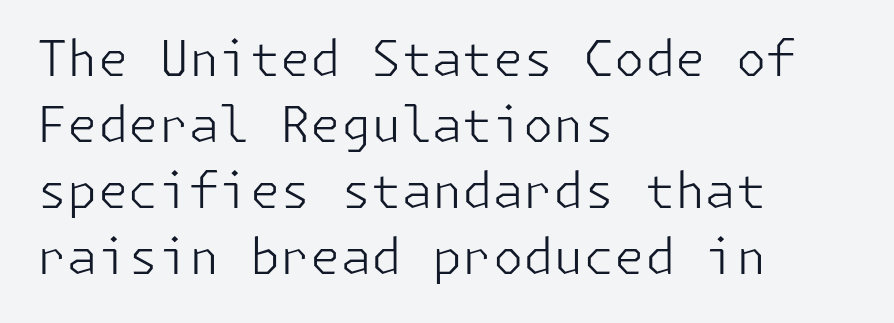
{"serif": "no", "italic": "no", "bold": "no", "weight": "light", "width": "normal", "stroke_contrast": "low", "x_height": "medium", "underline": "no", "align": "left", "line_spacing": "normal", "line_spacing_ratio": 1.35, "letter_spacing": "normal", "letter_spacing_em": 0.0, "glyph_px": 49}
